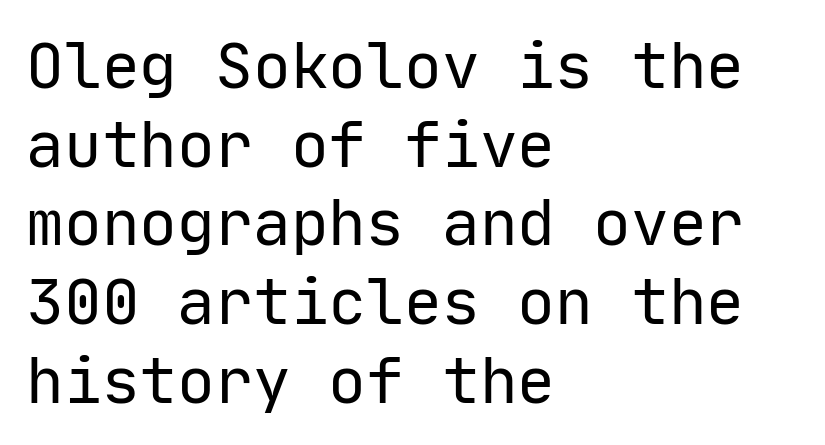
Evenly set lines give the paragraph a standard silhouette. The letters sit at their default tracking, neither squeezed nor spread. The rendering anchors every line to the left-hand side. The type sits square on the baseline with zero lean.
